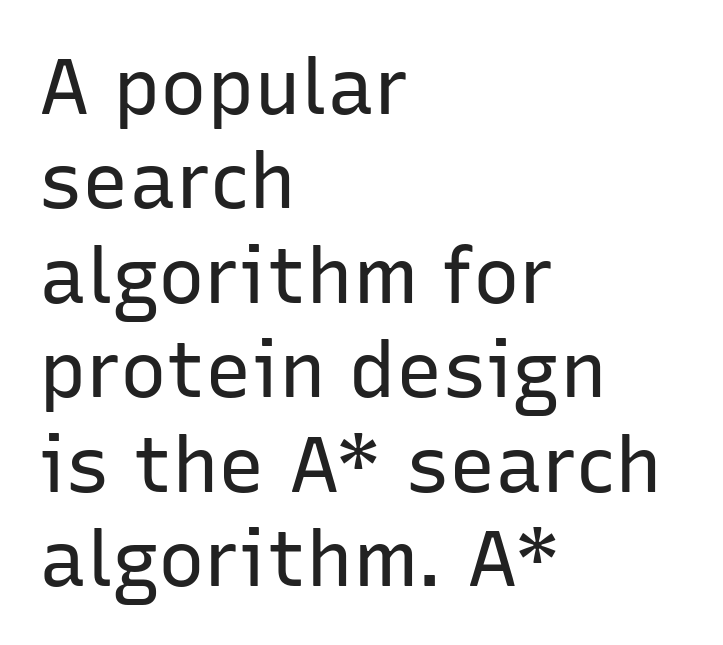
Q: Is the text bold? A: No.
Q: Is the text italic (slanted)? A: No, it is upright.
Q: Is the typeface a serif or a sans-serif typeface? A: Sans-serif.
Q: Is the text underlined? A: No.
Q: How is the paragraph aligned? A: Left-aligned.
Q: Is the spacing between letters normal or unusually wide? A: Normal.
Q: Width (condensed, normal, or wide)? A: Normal.
Q: Stroke contrast? A: Low.
Q: x-height? A: Medium.
Q: Monospaced? A: No.
